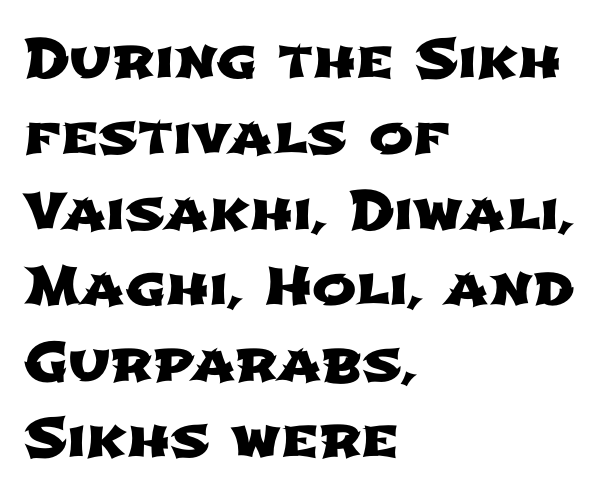
Q: Is the typeface a serif or a sans-serif typeface? A: Sans-serif.
Q: Is the text underlined? A: No.
Q: How is the paragraph aligned? A: Left-aligned.
Q: Is the spacing between letters normal or unusually wide? A: Normal.
Q: Is the spacing between lines tight, normal or loose? A: Normal.
Q: Width (condensed, normal, or wide)? A: Wide.
Q: Stroke contrast? A: Low.
Q: x-height? A: Medium.
Q: Monospaced? A: No.
